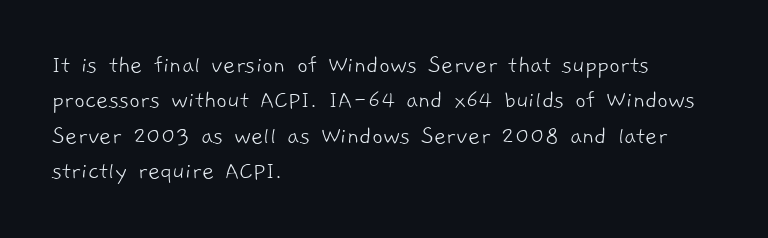
The image shows 26 px text type; set left-aligned, normal line spacing (1.36x), normal letter spacing, not underlined.
